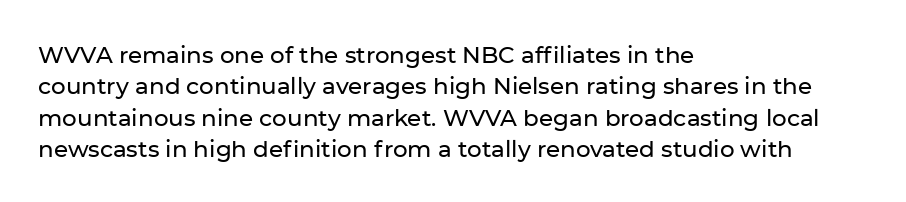
The image shows 23 px text type, upright; set left-aligned, normal line spacing (1.36x), normal letter spacing, not underlined.
